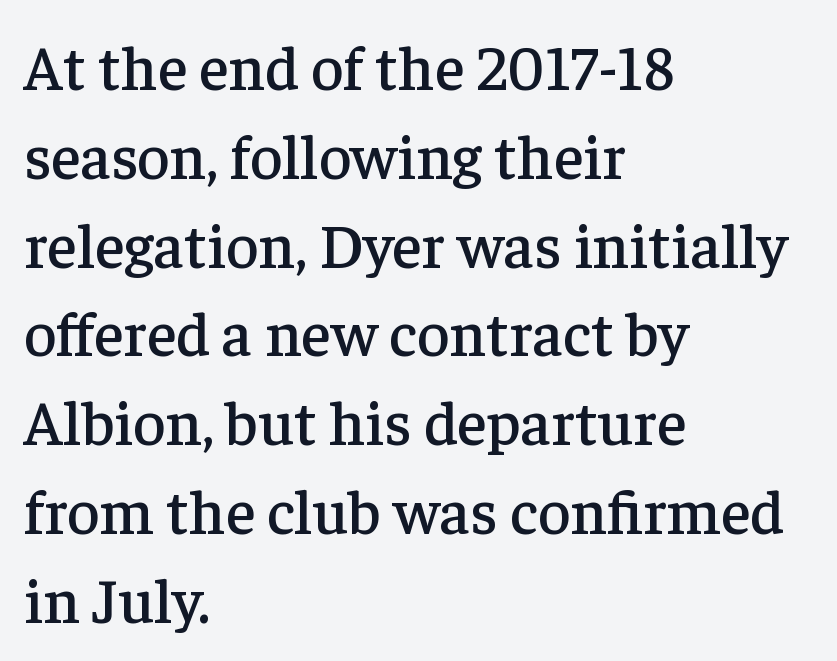
The image shows 63 px serif type, upright; set left-aligned, normal line spacing (1.41x), normal letter spacing, not underlined; low stroke contrast and a medium x-height.
